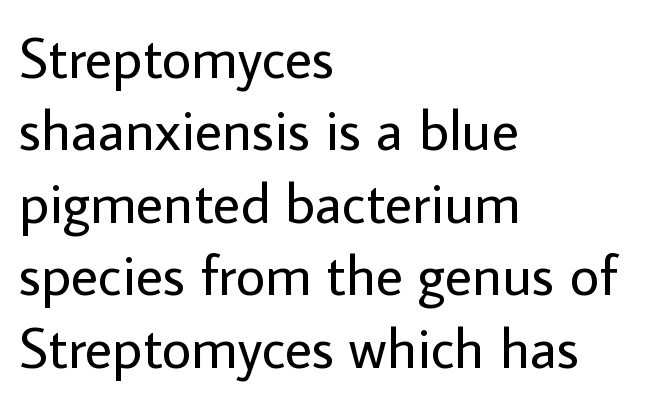
Rendered with straight, roman letterforms. The paragraph has a hard left edge and a soft right edge. No heavy texture on the line: the type isn't bold. Letter spacing: default.
